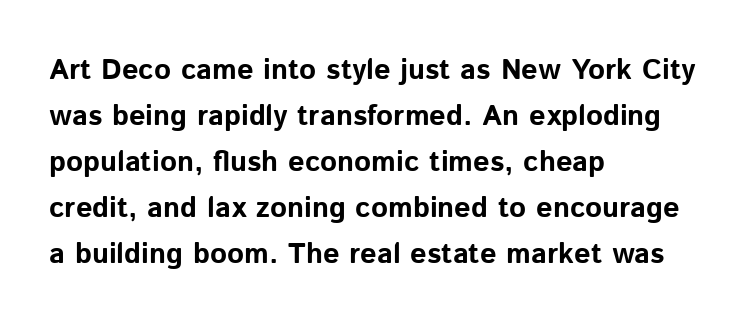
The image shows 29 px bold sans-serif type, upright; set left-aligned, normal line spacing (1.59x), normal letter spacing, not underlined; low stroke contrast and a medium x-height.
